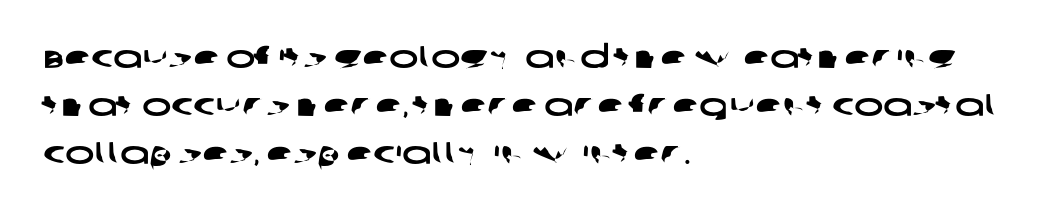
{"serif": "no", "width": "wide", "stroke_contrast": "low", "x_height": "large", "monospaced": "no", "underline": "no", "align": "left", "line_spacing": "normal", "line_spacing_ratio": 1.55, "letter_spacing": "normal", "letter_spacing_em": 0.0, "glyph_px": 31}
